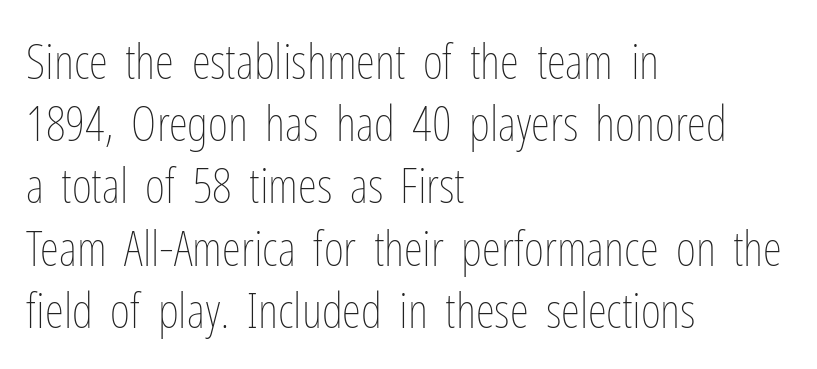
Check under the words: just untouched page. Weight: regular or lighter. The letters advance in unequal steps, a hallmark of proportional type. The rendering uses a moderate line-height, typical for paragraphs. This sample is left-justified, so line endings fall wherever the words run out. Rendered with straight, roman letterforms.
